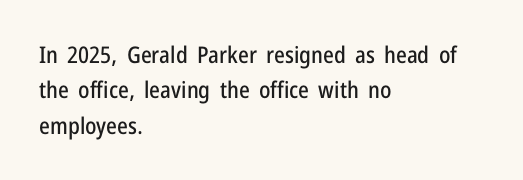
The image shows 23 px text type, upright; set left-aligned, normal line spacing (1.54x), normal letter spacing, not underlined.
